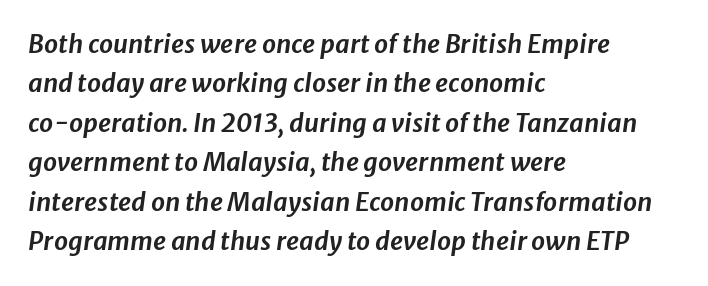
{"italic": "yes", "lean": "right", "slant_degrees": 8, "underline": "no", "align": "left", "line_spacing": "normal", "line_spacing_ratio": 1.58, "letter_spacing": "normal", "letter_spacing_em": 0.0, "glyph_px": 25}
